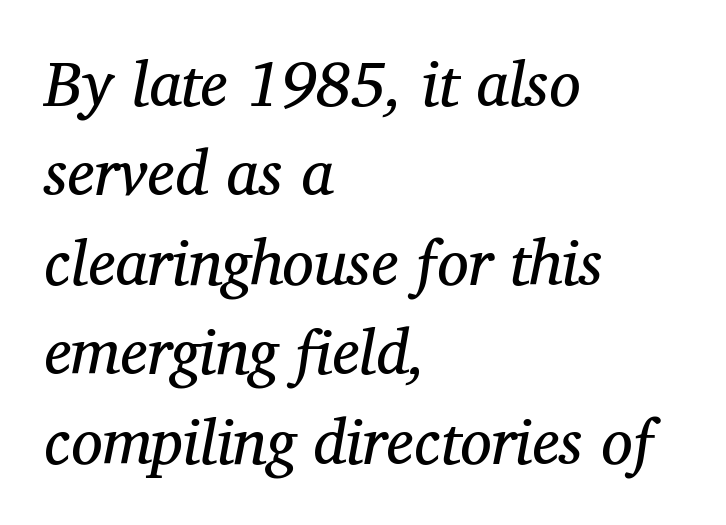
Horizontal bands of white between lines are of average thickness. This rendering uses left alignment, leaving the right contour irregular. Ink coverage per letter is moderate at most. Type without underlining.
